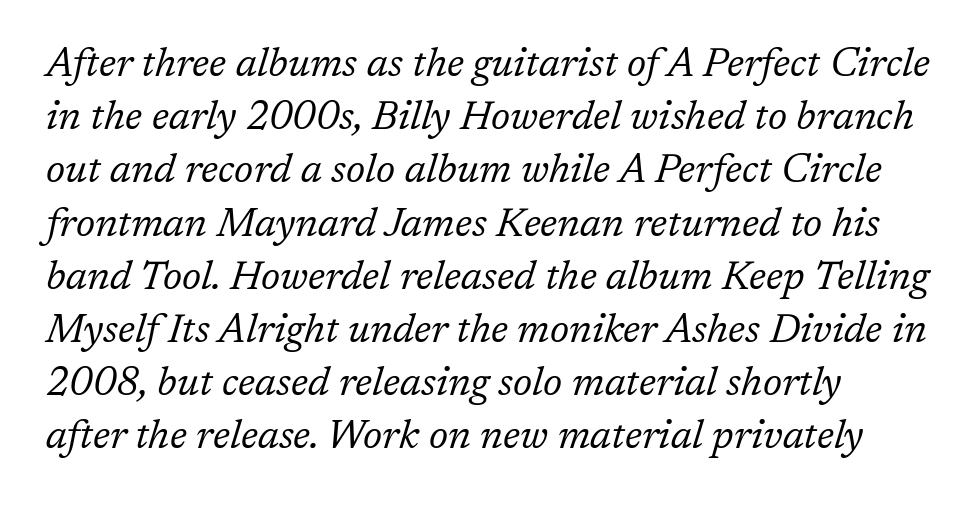
Check under the words: just untouched page. You can tell it's italic because the verticals aren't actually vertical. Caption: face not bold, strokes unweighted. A typesetter would call this proportional, since set widths differ per character. Regular leading.
